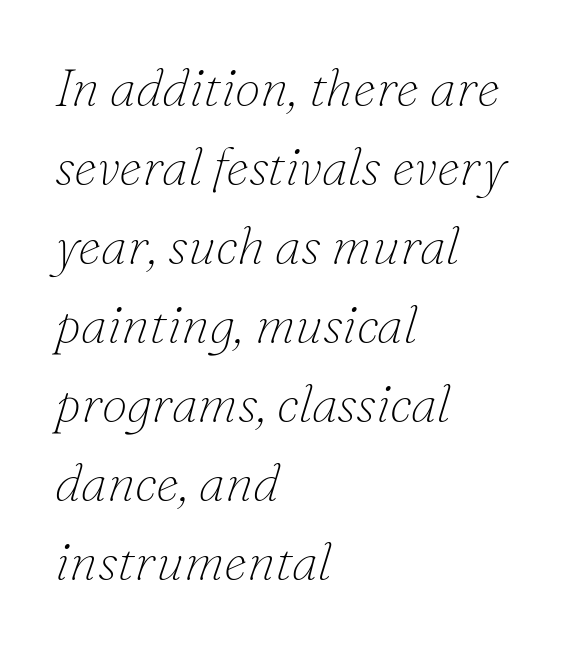
Q: Is the text bold? A: No.
Q: Is the text italic (slanted)? A: Yes, it leans right by about 16 degrees.
Q: Is the typeface a serif or a sans-serif typeface? A: Serif.
Q: Is the text underlined? A: No.
Q: How is the paragraph aligned? A: Left-aligned.
Q: Is the spacing between letters normal or unusually wide? A: Normal.
Q: Is the spacing between lines tight, normal or loose? A: Normal.
Q: Width (condensed, normal, or wide)? A: Normal.
Q: Stroke contrast? A: Low.
Q: x-height? A: Small.
Q: Monospaced? A: No.
